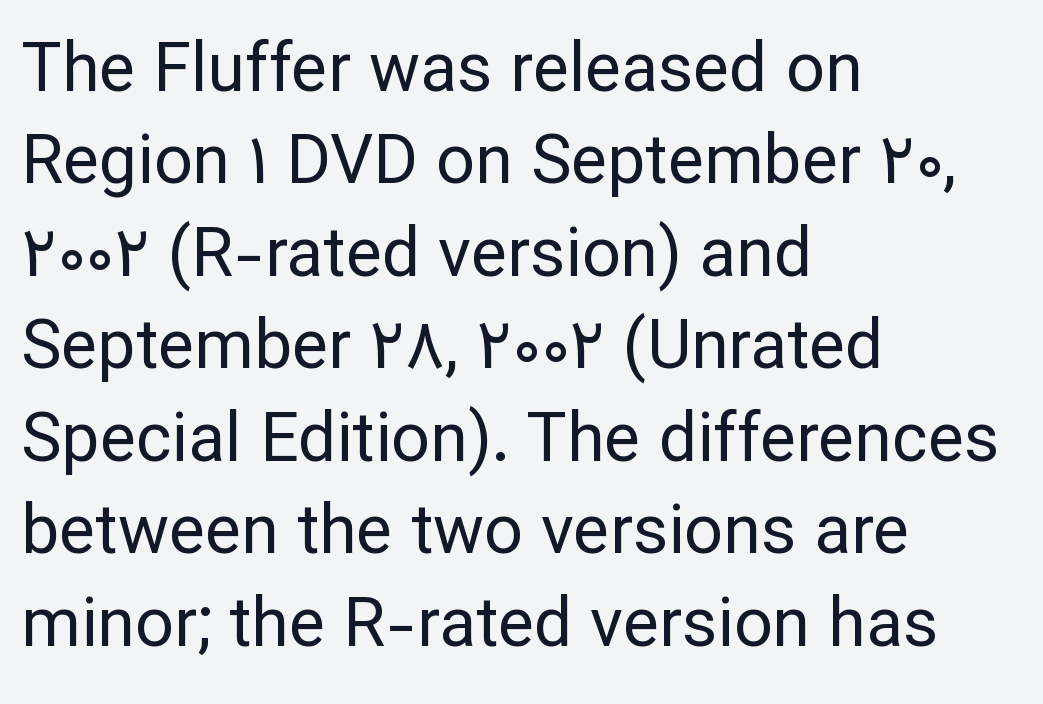
The image shows 68 px regular-weight sans-serif type, upright; set left-aligned, normal line spacing (1.36x), normal letter spacing, not underlined; low stroke contrast and a medium x-height.
